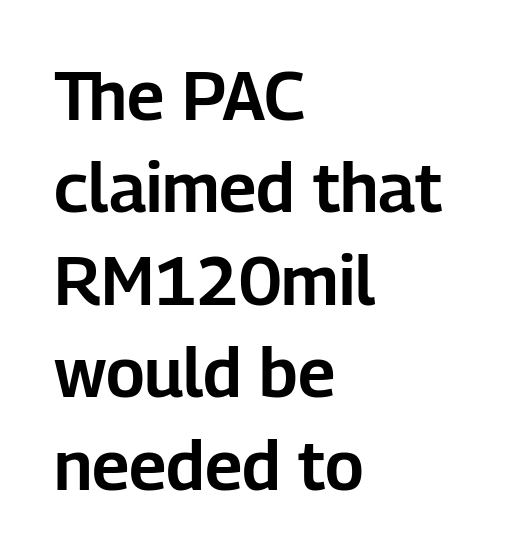
{"serif": "no", "italic": "no", "width": "normal", "stroke_contrast": "low", "x_height": "medium", "monospaced": "no", "underline": "no", "align": "left", "line_spacing": "normal", "line_spacing_ratio": 1.36, "letter_spacing": "normal", "letter_spacing_em": 0.0, "glyph_px": 68}
